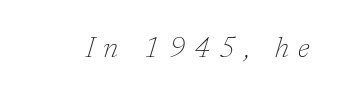
{"serif": "yes", "italic": "yes", "lean": "right", "slant_degrees": 17, "bold": "no", "weight": "thin", "width": "normal", "stroke_contrast": "low", "x_height": "medium", "monospaced": "no", "underline": "no", "letter_spacing": "wide", "letter_spacing_em": 0.32, "glyph_px": 28}
